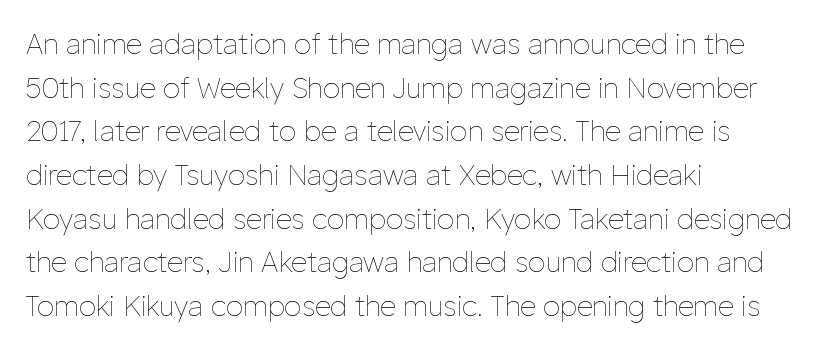
{"italic": "no", "bold": "no", "weight": "thin", "width": "normal", "stroke_contrast": "low", "x_height": "medium", "monospaced": "no", "underline": "no", "align": "left", "line_spacing": "normal", "line_spacing_ratio": 1.56, "letter_spacing": "normal", "letter_spacing_em": 0.0, "glyph_px": 28}
